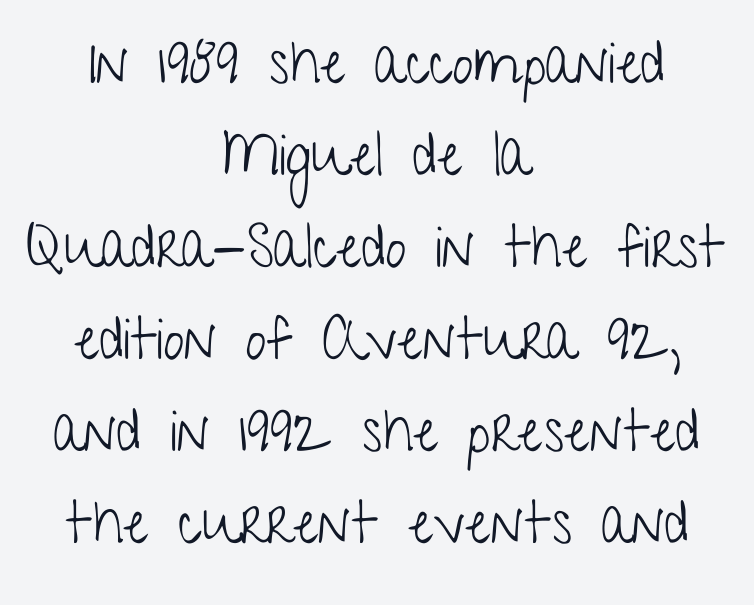
The compositor balanced each line on the midline. These lines are rendered in a variable-pitch font. In terms of letterform style, serifs are entirely absent. The face used here is rendered with its standard letterfit. Letters rest on an invisible, unmarked baseline.
